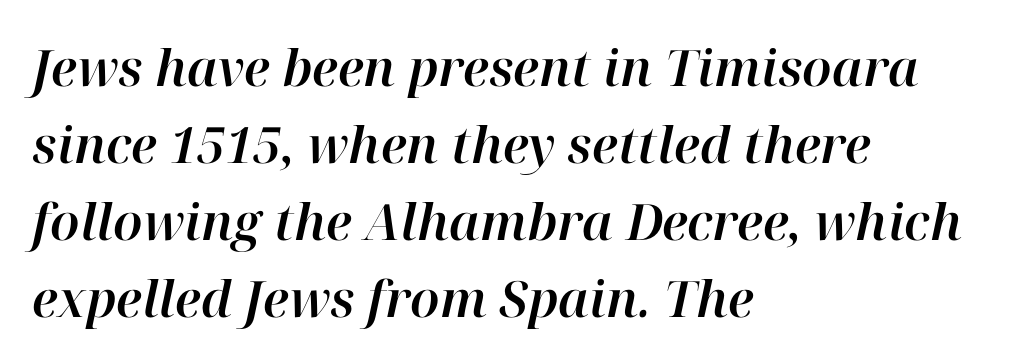
Q: Is the text italic (slanted)? A: Yes, it leans right by about 12 degrees.
Q: Is the text underlined? A: No.
Q: How is the paragraph aligned? A: Left-aligned.
Q: Is the spacing between letters normal or unusually wide? A: Normal.
Q: Is the spacing between lines tight, normal or loose? A: Normal.
Q: Width (condensed, normal, or wide)? A: Normal.
Q: Stroke contrast? A: High.
Q: x-height? A: Medium.
Q: Monospaced? A: No.
